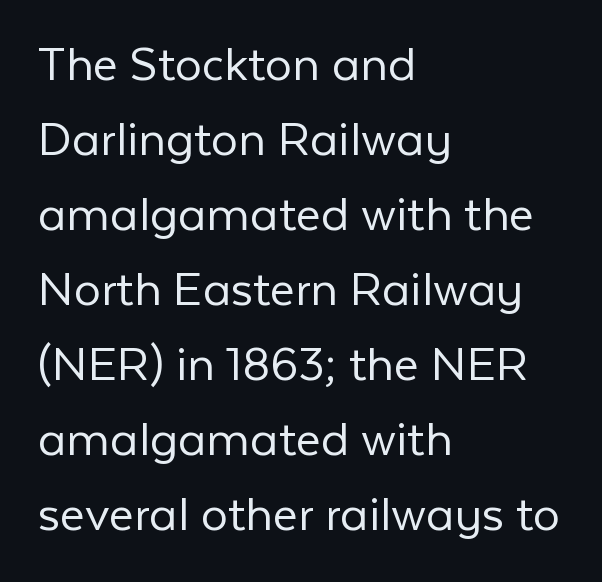
Q: Is the text bold? A: No.
Q: Is the text italic (slanted)? A: No, it is upright.
Q: Is the typeface a serif or a sans-serif typeface? A: Sans-serif.
Q: Is the text underlined? A: No.
Q: How is the paragraph aligned? A: Left-aligned.
Q: Is the spacing between letters normal or unusually wide? A: Normal.
Q: Is the spacing between lines tight, normal or loose? A: Normal.
Q: Width (condensed, normal, or wide)? A: Normal.
Q: Stroke contrast? A: Low.
Q: x-height? A: Medium.
Q: Monospaced? A: No.
